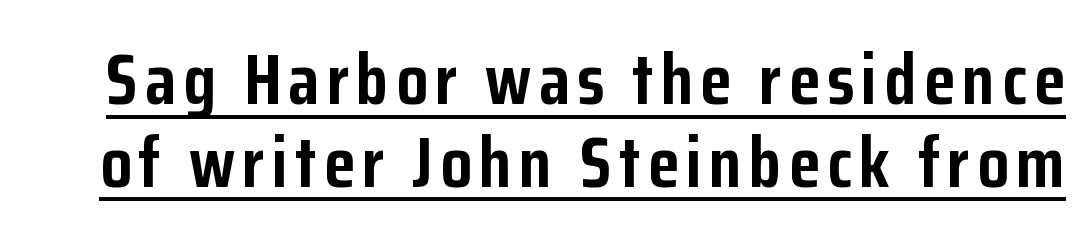
{"serif": "no", "italic": "no", "bold": "yes", "weight": "semibold", "width": "condensed", "stroke_contrast": "low", "x_height": "medium", "monospaced": "no", "underline": "yes", "line_spacing": "tight", "line_spacing_ratio": 1.15, "glyph_px": 72}
